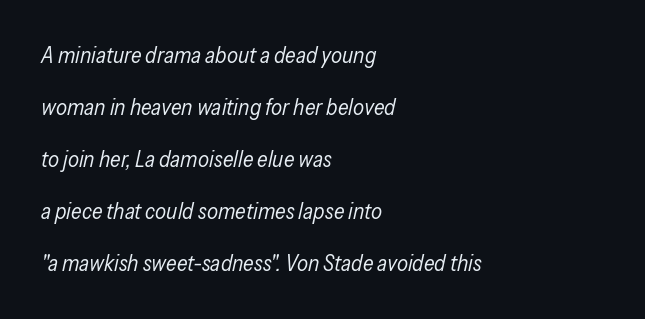
Casual observation: everything's shoved over to the left. Nothing heavy about these letters — not bold at all. Regarding leading, the lines here are spaced well apart. Bare-footed words on every line. Yep, that's italic — everything's leaning.
